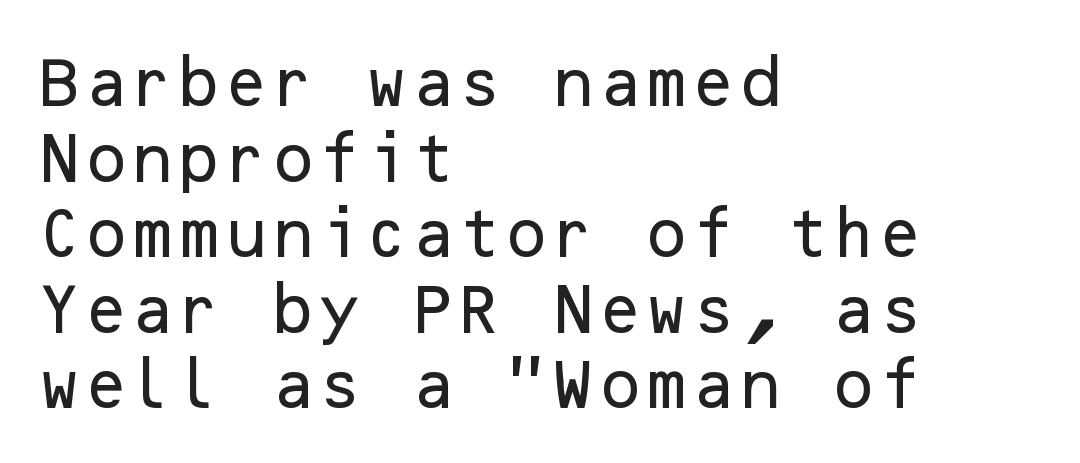
The type is set solid horizontally, with unmodified tracking. Rows of type keep a routine distance in the vertical direction. This is sans-serif lettering, the kind often seen on screens and signage. Compared with a centered layout, this one pins lines to the left instead.
